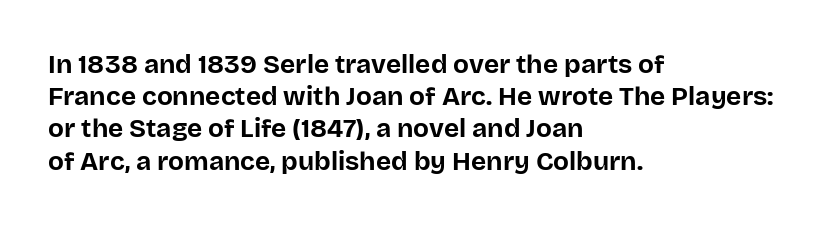
The image shows 26 px bold type, upright; set left-aligned, line spacing 1.24x, normal letter spacing, not underlined.
